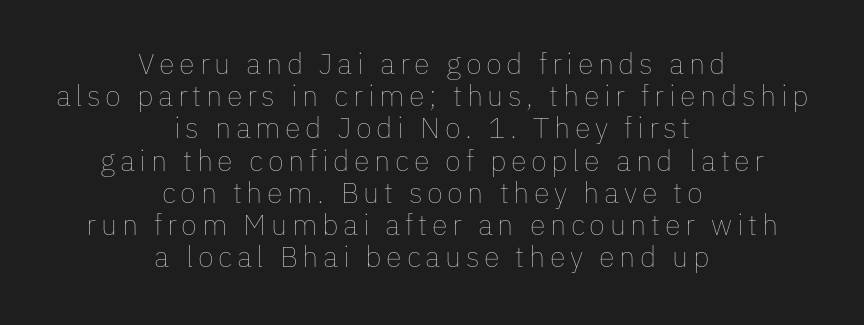
{"italic": "no", "bold": "no", "weight": "thin", "width": "normal", "stroke_contrast": "low", "x_height": "medium", "monospaced": "no", "underline": "no", "align": "center", "line_spacing": "tight", "line_spacing_ratio": 1.11, "glyph_px": 29}
